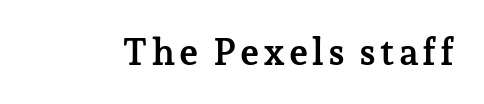
The image shows 37 px semibold serif type, upright; set not underlined; low stroke contrast and a medium x-height.
